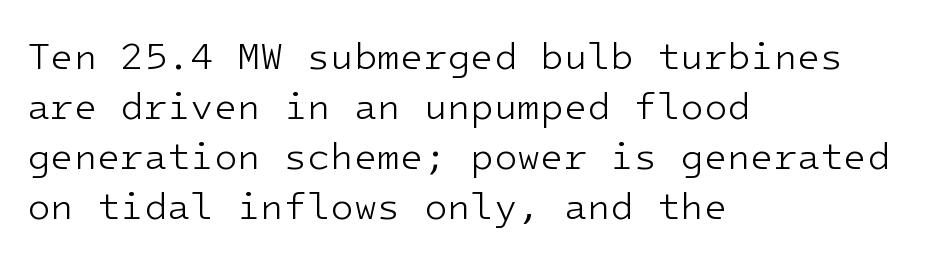
Fixed-width glyphs throughout — classic coding-font behaviour. If you measured baseline to baseline, you'd find a middling distance. This is not heavy type; no bold has been used. Style check: upright.
